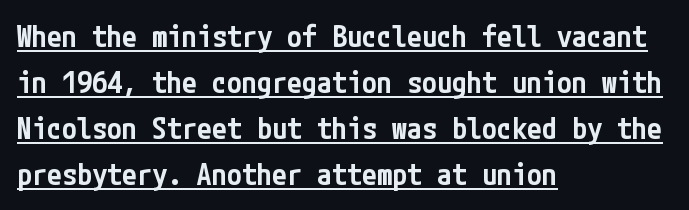
{"serif": "no", "italic": "no", "bold": "semi", "weight": "semibold", "width": "condensed", "stroke_contrast": "low", "x_height": "medium", "underline": "yes", "align": "left", "line_spacing": "normal", "line_spacing_ratio": 1.53, "letter_spacing": "normal", "letter_spacing_em": 0.0, "glyph_px": 30}
